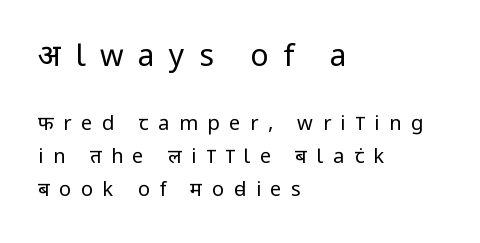
The image shows 30 px regular-weight, condensed sans-serif type, upright; set left-aligned, normal line spacing (1.64x), unusually wide letter spacing (+0.48 em), not underlined; the first (top) block is 1.5x larger; low stroke contrast and a large x-height.
